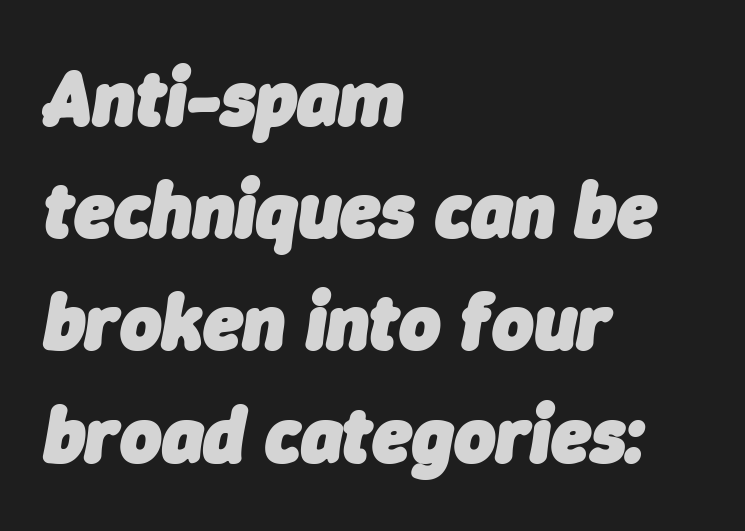
Q: Is the text bold? A: Yes.
Q: Is the text italic (slanted)? A: Yes, it leans right by about 9 degrees.
Q: Is the text underlined? A: No.
Q: How is the paragraph aligned? A: Left-aligned.
Q: Is the spacing between letters normal or unusually wide? A: Normal.
Q: Is the spacing between lines tight, normal or loose? A: Normal.
Q: Width (condensed, normal, or wide)? A: Normal.
Q: Stroke contrast? A: Low.
Q: x-height? A: Medium.
Q: Monospaced? A: No.
